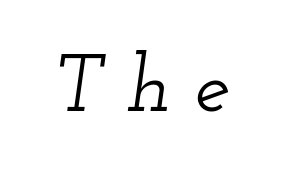
The image shows 80 px wide serif type, italic (leaning right); set unusually wide letter spacing (+0.3 em), not underlined; low stroke contrast and a small x-height.
